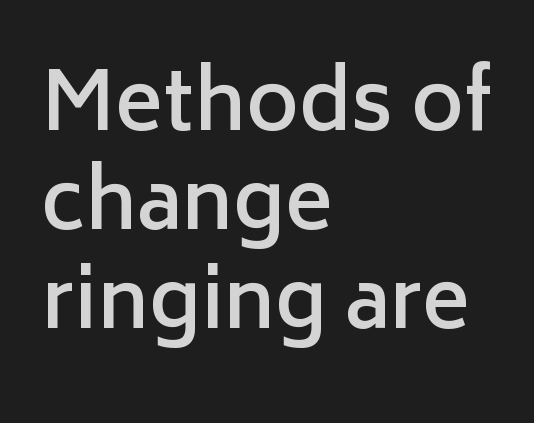
The zone under the glyphs is completely vacant. How are the letters spaced? Ordinarily, with no added tracking. The letters carry no serifs — their stems end cleanly without finishing strokes. The lettering stays uniformly vertical, giving the passage a roman look.
